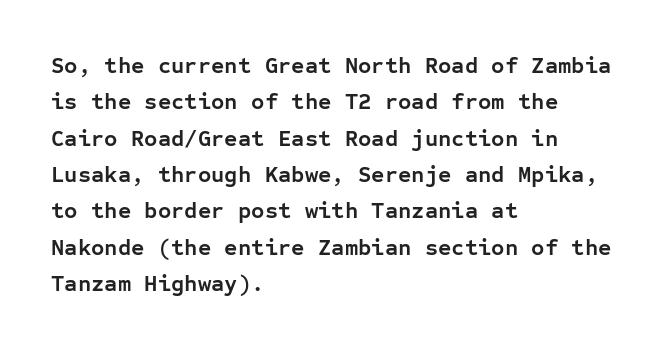
The text block is weighted toward the left margin, trailing off unevenly rightward. These lines carry a lot of weight — the face is fully bold. The letters stand upright; this is a roman face. Each row of text sits above clean, open space. This rendering leaves character spacing at its baseline value.
